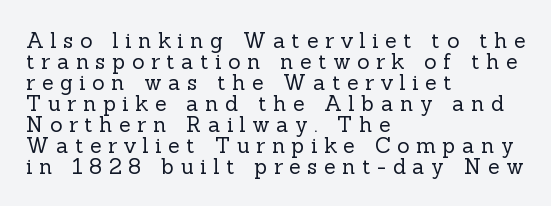
Q: Is the text bold? A: No.
Q: Is the text italic (slanted)? A: No, it is upright.
Q: Is the text underlined? A: No.
Q: How is the paragraph aligned? A: Left-aligned.
Q: Is the spacing between letters normal or unusually wide? A: Unusually wide.
Q: Is the spacing between lines tight, normal or loose? A: Tight.
